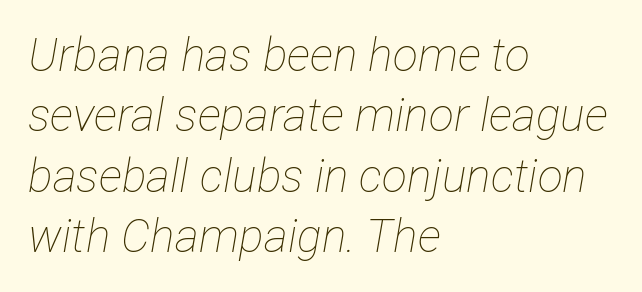
{"italic": "yes", "lean": "right", "slant_degrees": 12, "bold": "no", "weight": "thin", "width": "condensed", "stroke_contrast": "low", "x_height": "medium", "monospaced": "no", "underline": "no", "align": "left", "line_spacing": "normal", "line_spacing_ratio": 1.31, "letter_spacing": "normal", "letter_spacing_em": 0.0, "glyph_px": 46}
